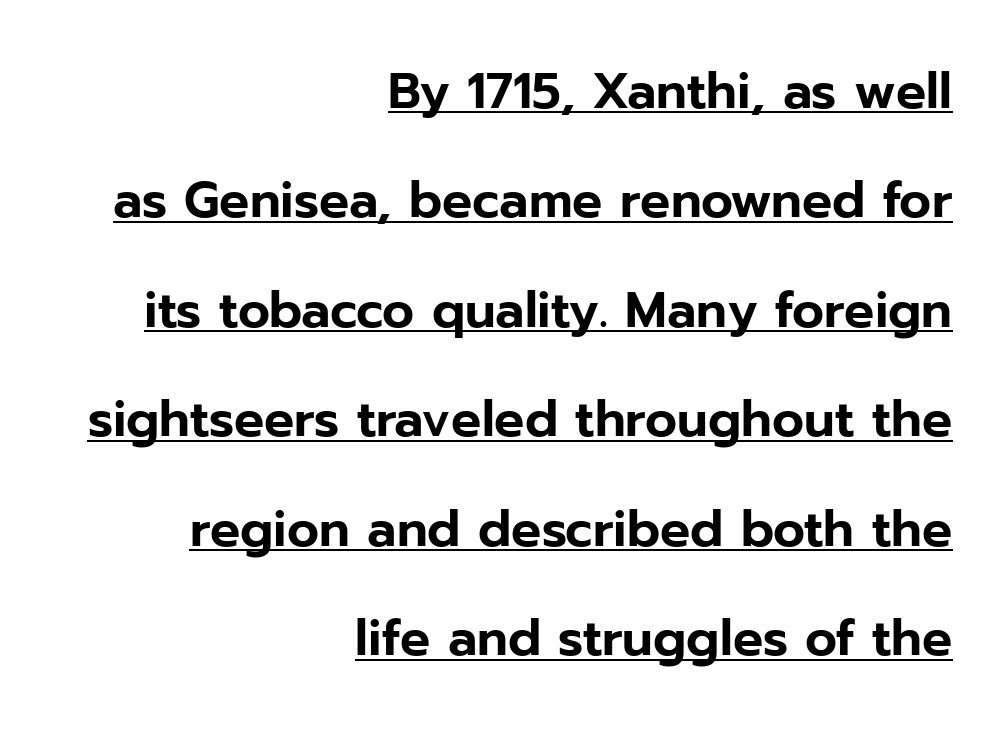
The image shows 50 px sans-serif type, upright; set right-aligned, loose line spacing (2.19x), normal letter spacing, underlined; low stroke contrast and a medium x-height.
